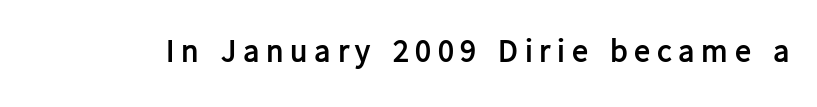
The image shows 32 px semibold sans-serif type, upright; set unusually wide letter spacing (+0.21 em), not underlined; low stroke contrast and a medium x-height.
